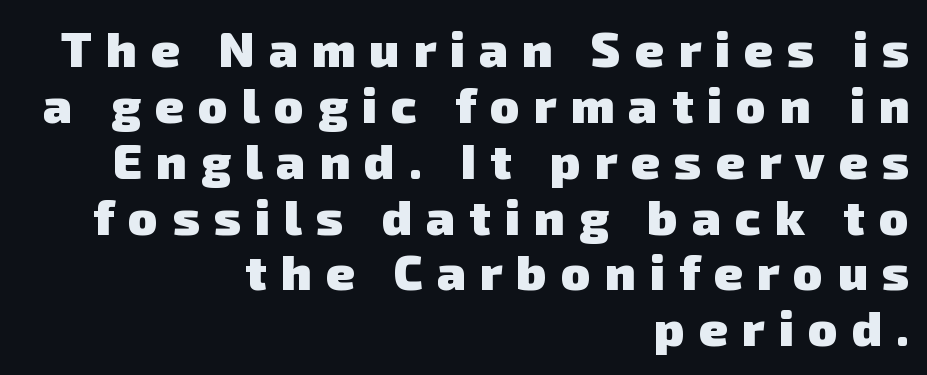
Decoration check: the copy has no underline. Look at the bottom of the vertical strokes: they stop flat, with no serifs. Does extra space separate the letters? Yes, quite a lot of it. This sample has the flowing, uneven cadence of proportional lettering. A student would call this right alignment; a typographer would say flush right, rag left.
